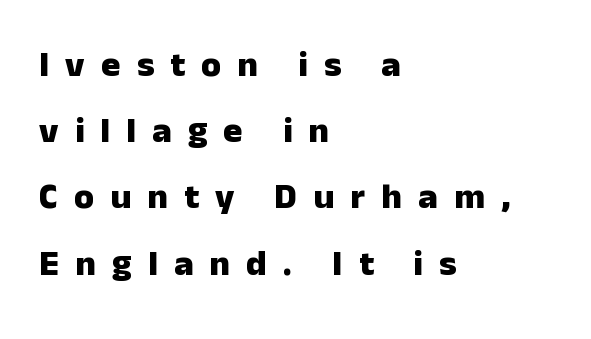
{"serif": "no", "italic": "no", "bold": "yes", "weight": "heavy", "width": "normal", "stroke_contrast": "low", "x_height": "medium", "monospaced": "no", "underline": "no", "align": "left", "line_spacing_ratio": 1.84, "letter_spacing": "wide", "letter_spacing_em": 0.45, "glyph_px": 36}
